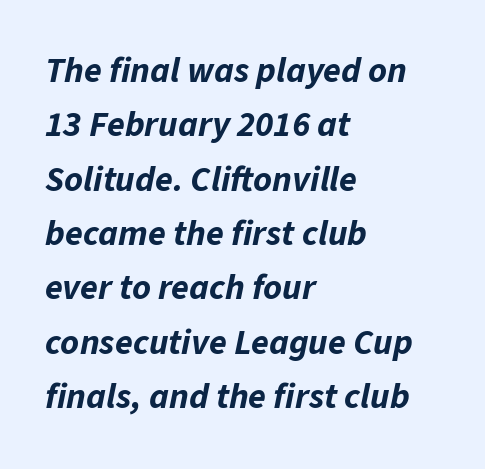
{"italic": "yes", "lean": "right", "slant_degrees": 11, "bold": "yes", "weight": "bold", "width": "normal", "stroke_contrast": "low", "x_height": "medium", "monospaced": "no", "underline": "no", "align": "left", "line_spacing": "normal", "line_spacing_ratio": 1.51, "letter_spacing": "normal", "letter_spacing_em": 0.0, "glyph_px": 36}
